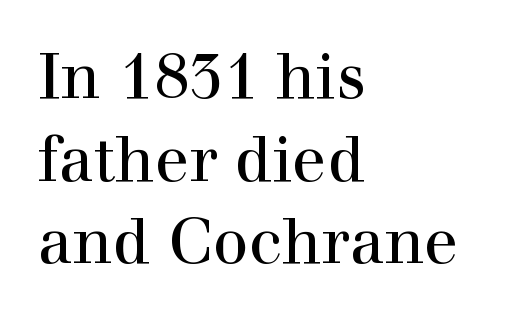
Q: Is the text italic (slanted)? A: No, it is upright.
Q: Is the typeface a serif or a sans-serif typeface? A: Serif.
Q: Is the text underlined? A: No.
Q: How is the paragraph aligned? A: Left-aligned.
Q: Is the spacing between letters normal or unusually wide? A: Normal.
Q: Is the spacing between lines tight, normal or loose? A: Normal.
Q: Width (condensed, normal, or wide)? A: Normal.
Q: x-height? A: Medium.
Q: Monospaced? A: No.
